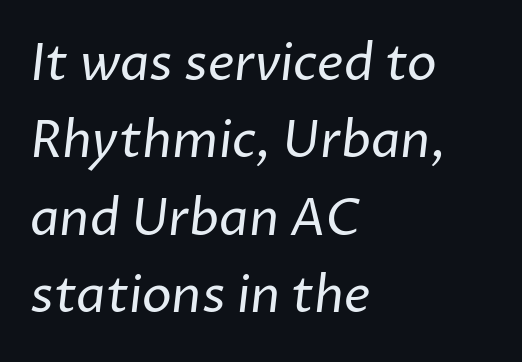
Q: Is the text bold? A: No.
Q: Is the typeface a serif or a sans-serif typeface? A: Sans-serif.
Q: Is the text underlined? A: No.
Q: How is the paragraph aligned? A: Left-aligned.
Q: Is the spacing between letters normal or unusually wide? A: Normal.
Q: Is the spacing between lines tight, normal or loose? A: Normal.
Q: Width (condensed, normal, or wide)? A: Normal.
Q: Stroke contrast? A: Low.
Q: x-height? A: Medium.
Q: Monospaced? A: No.
